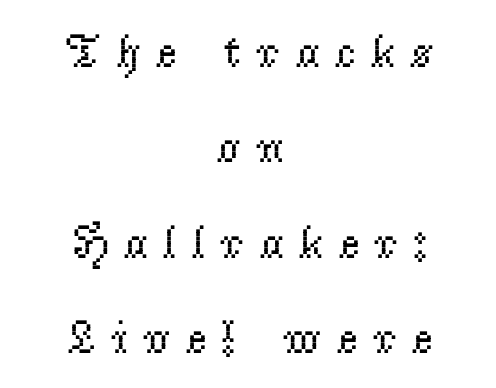
Q: Is the text bold? A: No.
Q: Is the text italic (slanted)? A: No, it is upright.
Q: Is the typeface a serif or a sans-serif typeface? A: Serif.
Q: Is the text underlined? A: No.
Q: How is the paragraph aligned? A: Centered.
Q: Is the spacing between letters normal or unusually wide? A: Unusually wide.
Q: Is the spacing between lines tight, normal or loose? A: Loose.
Q: Width (condensed, normal, or wide)? A: Normal.
Q: Stroke contrast? A: Low.
Q: x-height? A: Small.
Q: Monospaced? A: No.
